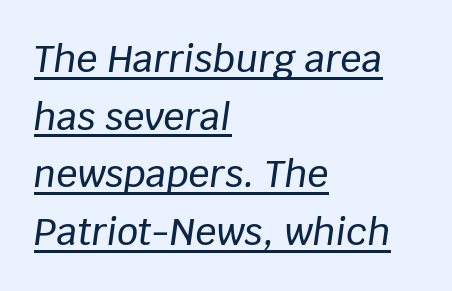
Q: Is the text italic (slanted)? A: Yes, it leans right by about 8 degrees.
Q: Is the text underlined? A: Yes.
Q: How is the paragraph aligned? A: Left-aligned.
Q: Is the spacing between letters normal or unusually wide? A: Normal.
Q: Is the spacing between lines tight, normal or loose? A: Normal.
Q: Width (condensed, normal, or wide)? A: Normal.
Q: Stroke contrast? A: Low.
Q: x-height? A: Large.
Q: Monospaced? A: No.
